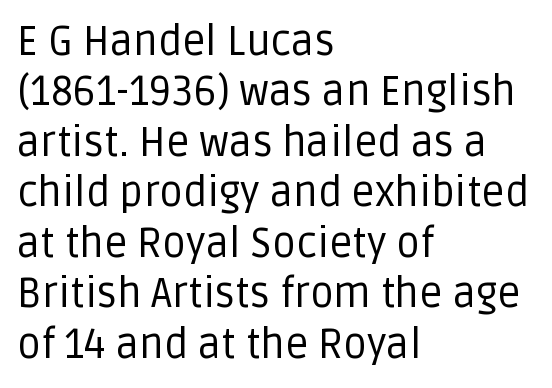
This rendering uses left alignment, leaving the right contour irregular. The cut favours lightness, reaching ordinary text weight at its darkest. Looks like regular typesetting: each glyph gets only the width it needs. Between one letter and the next there's only the usual sliver of space.
